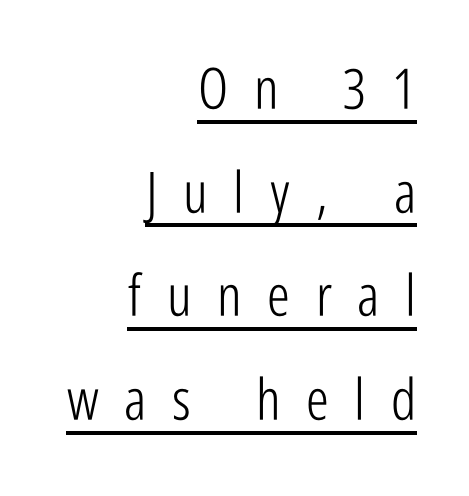
{"serif": "no", "italic": "no", "bold": "no", "weight": "light", "width": "condensed", "stroke_contrast": "low", "x_height": "medium", "monospaced": "no", "underline": "yes", "align": "right", "line_spacing_ratio": 1.82, "letter_spacing": "wide", "letter_spacing_em": 0.45, "glyph_px": 57}
